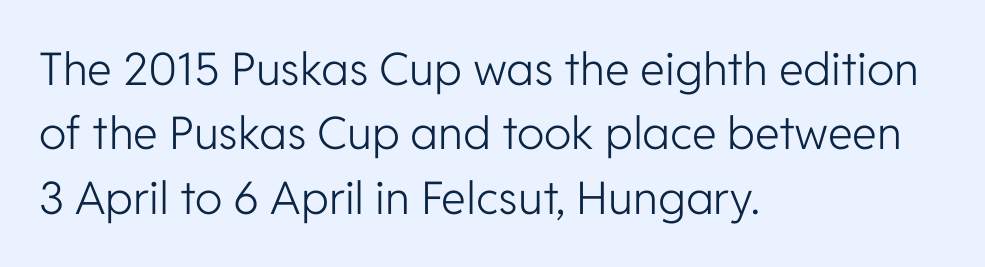
{"serif": "no", "italic": "no", "bold": "no", "weight": "light", "width": "normal", "stroke_contrast": "low", "x_height": "medium", "monospaced": "no", "underline": "no", "align": "left", "line_spacing": "normal", "line_spacing_ratio": 1.43, "letter_spacing": "normal", "letter_spacing_em": 0.0, "glyph_px": 45}
